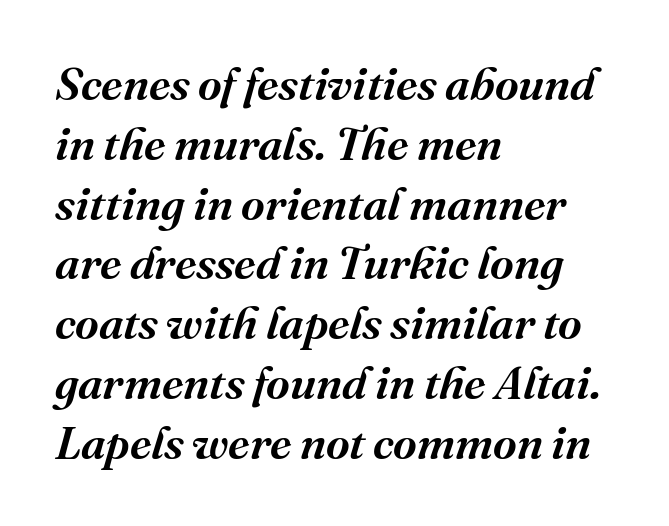
Q: Is the text italic (slanted)? A: Yes, it leans right by about 16 degrees.
Q: Is the typeface a serif or a sans-serif typeface? A: Serif.
Q: Is the text underlined? A: No.
Q: How is the paragraph aligned? A: Left-aligned.
Q: Is the spacing between letters normal or unusually wide? A: Normal.
Q: Is the spacing between lines tight, normal or loose? A: Normal.
Q: Width (condensed, normal, or wide)? A: Normal.
Q: Stroke contrast? A: Medium.
Q: x-height? A: Medium.
Q: Monospaced? A: No.
